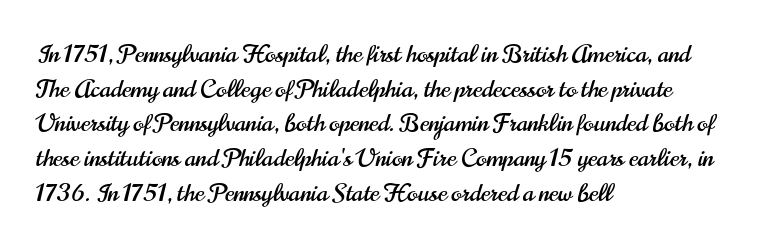
The image shows 25 px text type; set left-aligned, normal line spacing (1.39x), normal letter spacing, not underlined.
